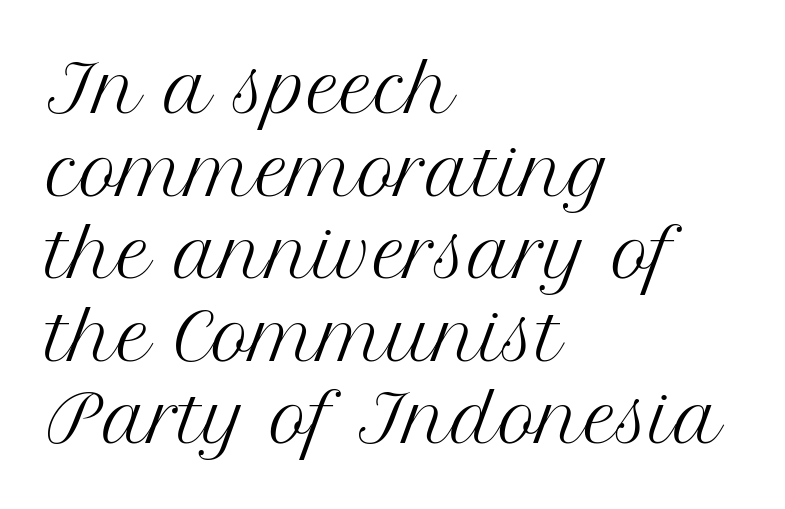
Q: Is the text bold? A: No.
Q: Is the text italic (slanted)? A: Yes.
Q: Is the text underlined? A: No.
Q: How is the paragraph aligned? A: Left-aligned.
Q: Is the spacing between letters normal or unusually wide? A: Normal.
Q: Is the spacing between lines tight, normal or loose? A: Normal.
Q: Width (condensed, normal, or wide)? A: Normal.
Q: Stroke contrast? A: Medium.
Q: x-height? A: Medium.
Q: Monospaced? A: No.
